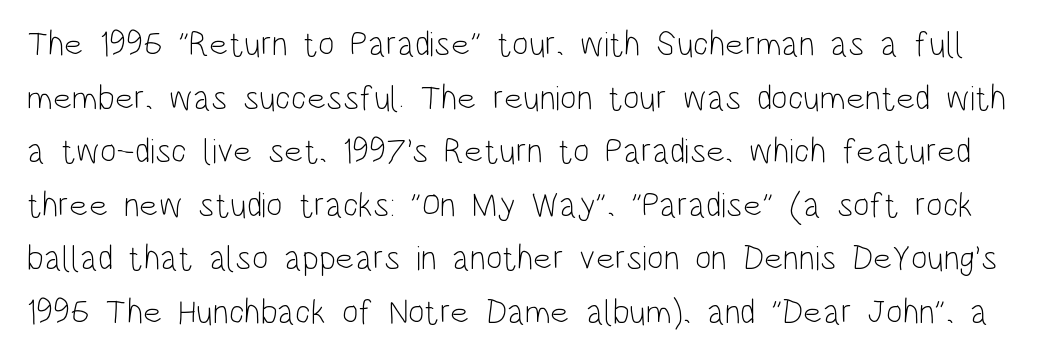
The image shows 35 px light, condensed sans-serif type, upright; set normal line spacing (1.53x), normal letter spacing, not underlined; low stroke contrast and a large x-height.
